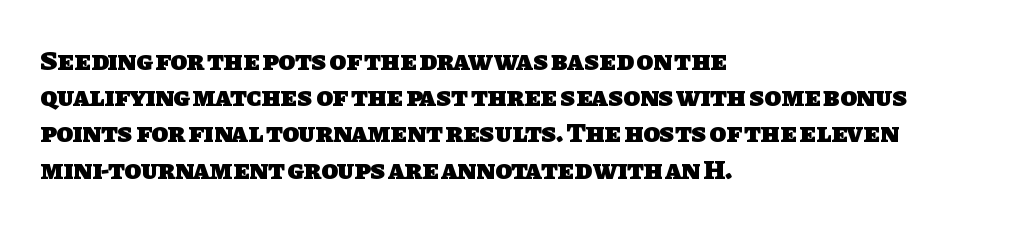
Q: Is the text bold? A: Yes.
Q: Is the text underlined? A: No.
Q: How is the paragraph aligned? A: Left-aligned.
Q: Is the spacing between letters normal or unusually wide? A: Normal.
Q: Is the spacing between lines tight, normal or loose? A: Normal.
